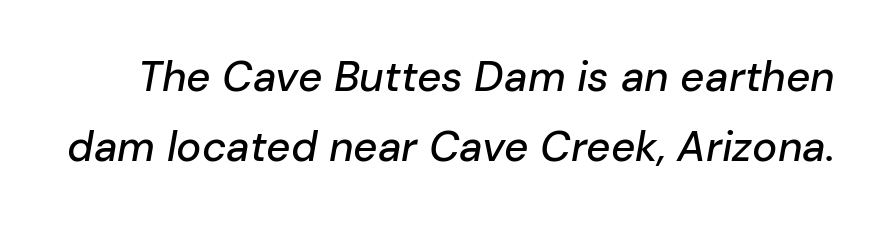
Q: Is the text italic (slanted)? A: Yes, it leans right by about 10 degrees.
Q: Is the text underlined? A: No.
Q: Is the spacing between letters normal or unusually wide? A: Normal.
Q: Is the spacing between lines tight, normal or loose? A: Normal.
Q: Width (condensed, normal, or wide)? A: Normal.
Q: Stroke contrast? A: Low.
Q: x-height? A: Medium.
Q: Monospaced? A: No.
